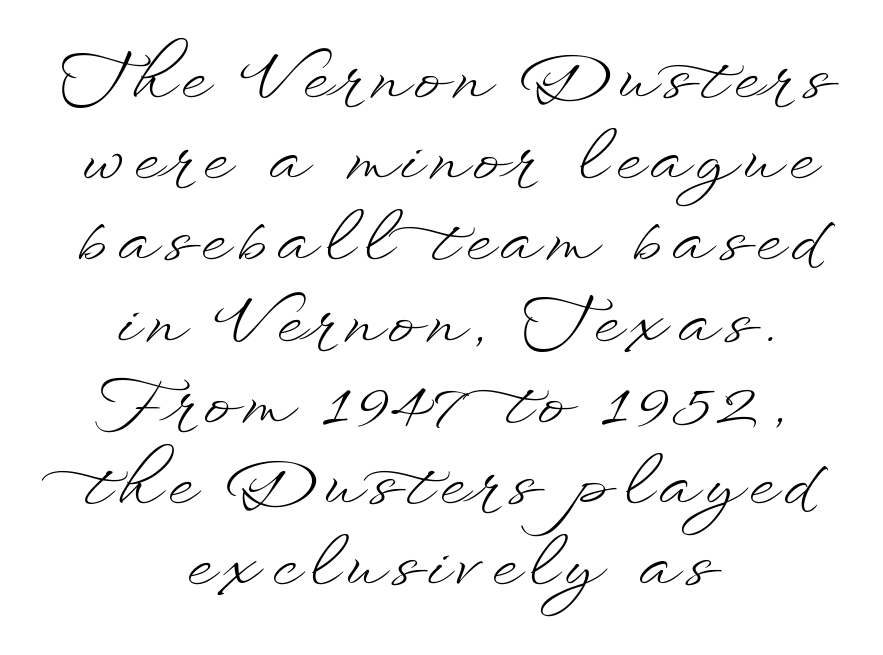
The letters advance in unequal steps, a hallmark of proportional type. The letters look calm and open, with moderate or lighter stems. Both edges are ragged and mirror each other, which tells us the setting is centered. The specimen omits any rule beneath the text block's lines.
